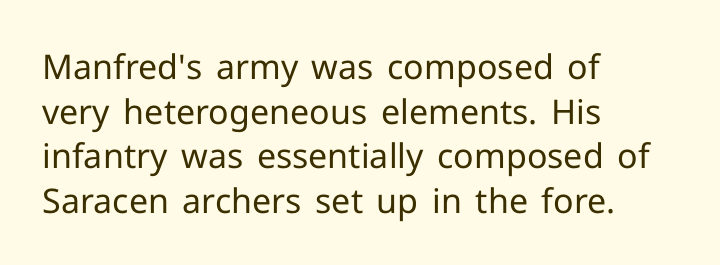
Unlike a traditional serif, this face leaves its strokes unadorned. This is roman type, the default non-slanted kind. Leading matches the norm, producing a regular column. Compared with a typical body face, this is equally light or lighter still. Is this a fixed-width face? No — the glyphs have proportional, varying widths.
